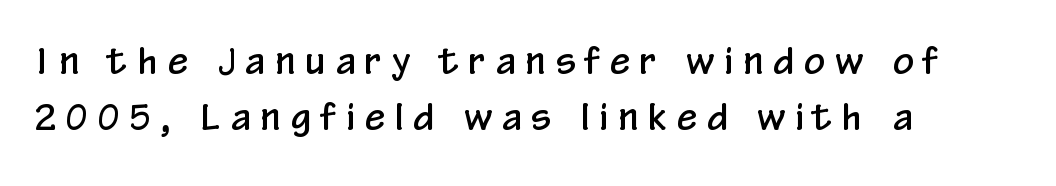
The designer went with a sans here, leaving each stem footless. This rendering uses left alignment, leaving the right contour irregular. The horizontal fit of the characters is loose and conspicuously gappy. The rendering uses natural spacing where letterforms have individual widths. Each new line begins a customary step beneath the previous one. The font's upright variant was chosen for this text.
